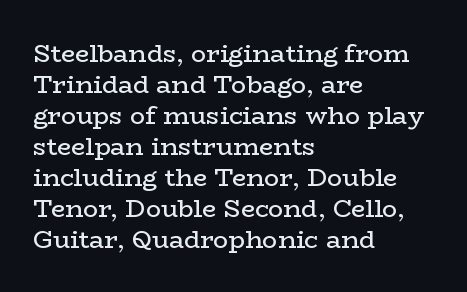
A light-to-regular cut is what we see here. Clear beneath every line of the passage. Vertical strokes here are truly vertical. The passage shown has conventional tracking throughout. Leftover space on each line is placed entirely after the last word.
